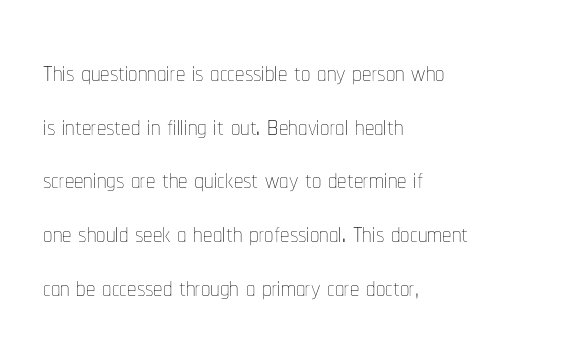
Q: Is the text bold? A: No.
Q: Is the text italic (slanted)? A: No, it is upright.
Q: Is the text underlined? A: No.
Q: How is the paragraph aligned? A: Left-aligned.
Q: Is the spacing between letters normal or unusually wide? A: Normal.
Q: Is the spacing between lines tight, normal or loose? A: Normal.
Q: Width (condensed, normal, or wide)? A: Condensed.
Q: Stroke contrast? A: Low.
Q: x-height? A: Medium.
Q: Monospaced? A: No.
